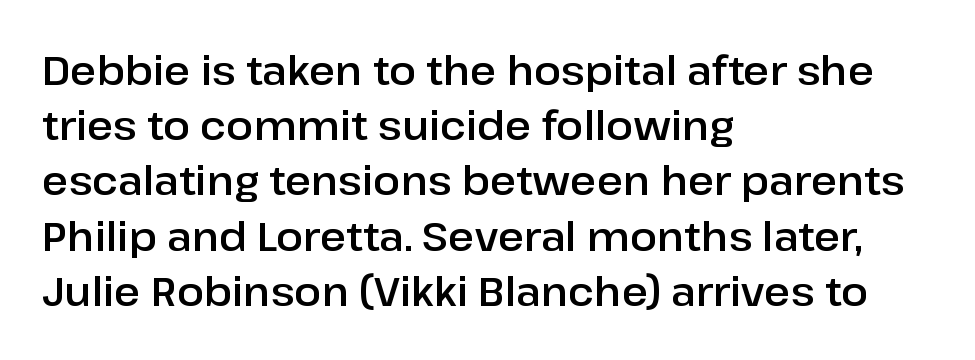
The line-height multiplier appears to be the usual default. Think of a printed novel: that variable character pitch is what you see here. The glyphs are unaccompanied by any horizontal stroke below them. Stroke terminals: plain, sans-serif.
